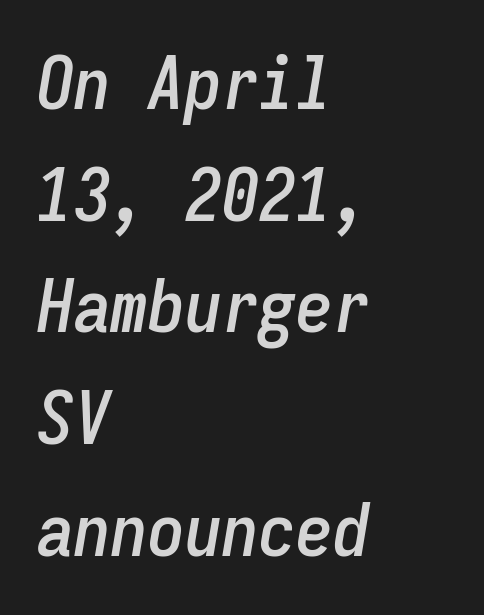
The image shows 74 px condensed type, italic (leaning right), monospaced; set left-aligned, normal line spacing (1.51x), normal letter spacing, not underlined; low stroke contrast and a medium x-height.
